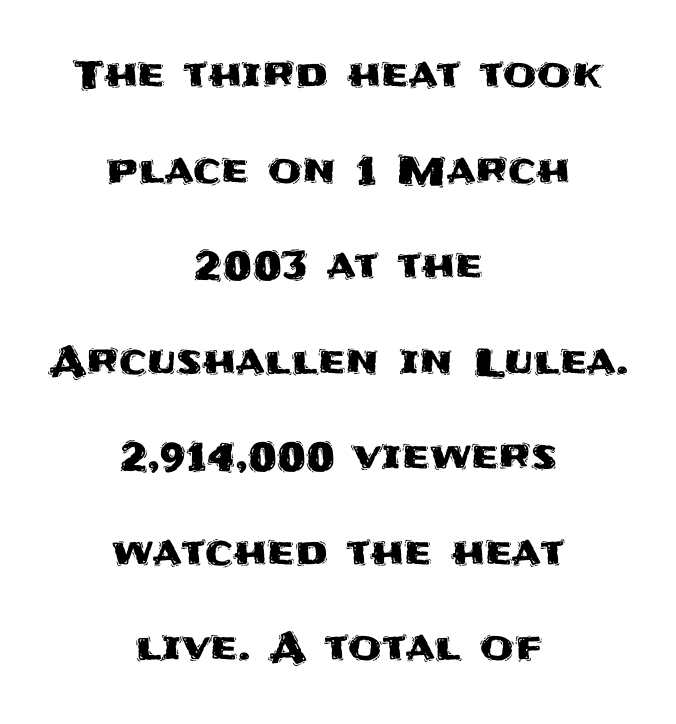
Q: Is the text italic (slanted)? A: No, it is upright.
Q: Is the typeface a serif or a sans-serif typeface? A: Sans-serif.
Q: Is the text underlined? A: No.
Q: How is the paragraph aligned? A: Centered.
Q: Is the spacing between letters normal or unusually wide? A: Normal.
Q: Is the spacing between lines tight, normal or loose? A: Loose.
Q: Width (condensed, normal, or wide)? A: Normal.
Q: Stroke contrast? A: Medium.
Q: x-height? A: Large.
Q: Monospaced? A: No.
